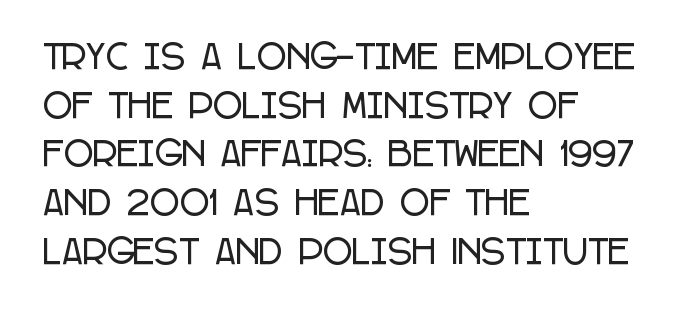
{"serif": "no", "italic": "no", "width": "condensed", "stroke_contrast": "low", "x_height": "large", "monospaced": "no", "underline": "no", "align": "left", "line_spacing": "normal", "line_spacing_ratio": 1.52, "letter_spacing": "normal", "letter_spacing_em": 0.0, "glyph_px": 32}
